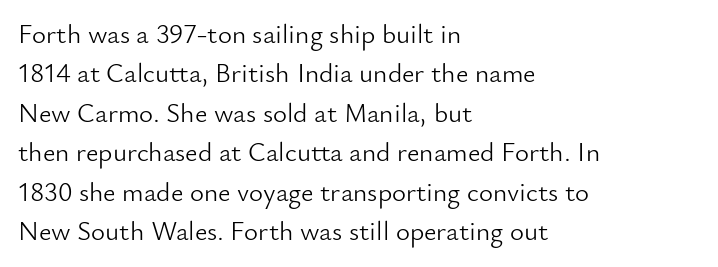
The image shows 27 px text type, upright; set left-aligned, normal line spacing (1.46x), normal letter spacing, not underlined.
